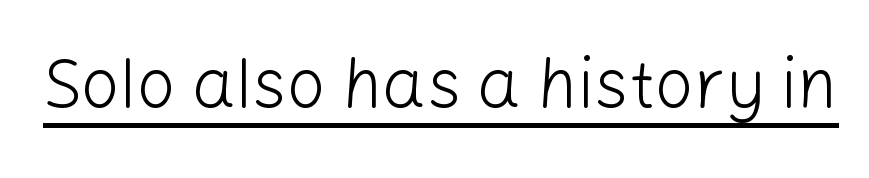
Quick note: underline on. Classification — sans serif. Weight class: somewhere from thin through regular. Note the varied advance widths — an 'i' is clearly narrower than an 'm'.
